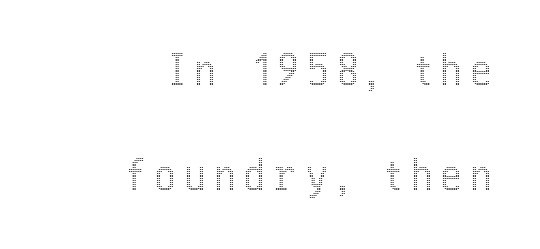
The image shows 43 px condensed type, upright; set right-aligned, loose line spacing (2.45x), unusually wide letter spacing (+0.23 em), not underlined; a medium x-height.
